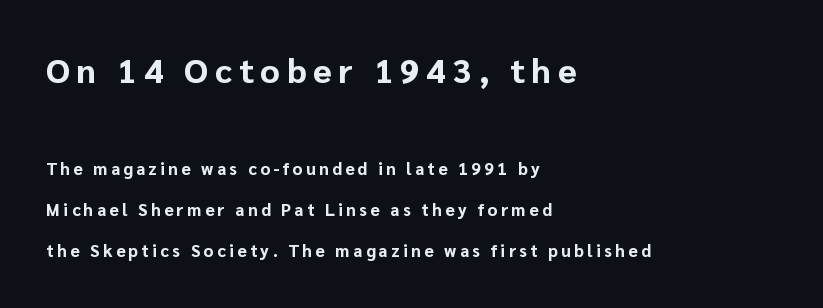
{"serif": "no", "italic": "no", "bold": "yes", "weight": "bold", "width": "normal", "stroke_contrast": "low", "x_height": "medium", "monospaced": "no", "underline": "no", "align": "left", "line_spacing": "loose", "line_spacing_ratio": 2.43, "letter_spacing": "wide", "letter_spacing_em": 0.2, "larger_block": "first", "size_ratio": 2.0, "glyph_px": 34}
